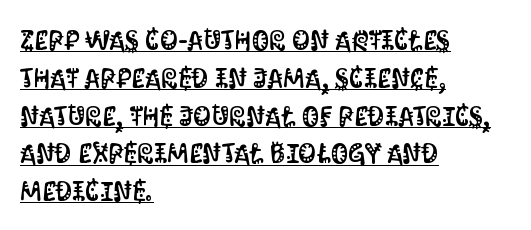
Q: Is the text italic (slanted)? A: No, it is upright.
Q: Is the typeface a serif or a sans-serif typeface? A: Sans-serif.
Q: Is the text underlined? A: Yes.
Q: How is the paragraph aligned? A: Left-aligned.
Q: Is the spacing between letters normal or unusually wide? A: Normal.
Q: Is the spacing between lines tight, normal or loose? A: Normal.
Q: Width (condensed, normal, or wide)? A: Condensed.
Q: Stroke contrast? A: Medium.
Q: x-height? A: Large.
Q: Monospaced? A: No.
